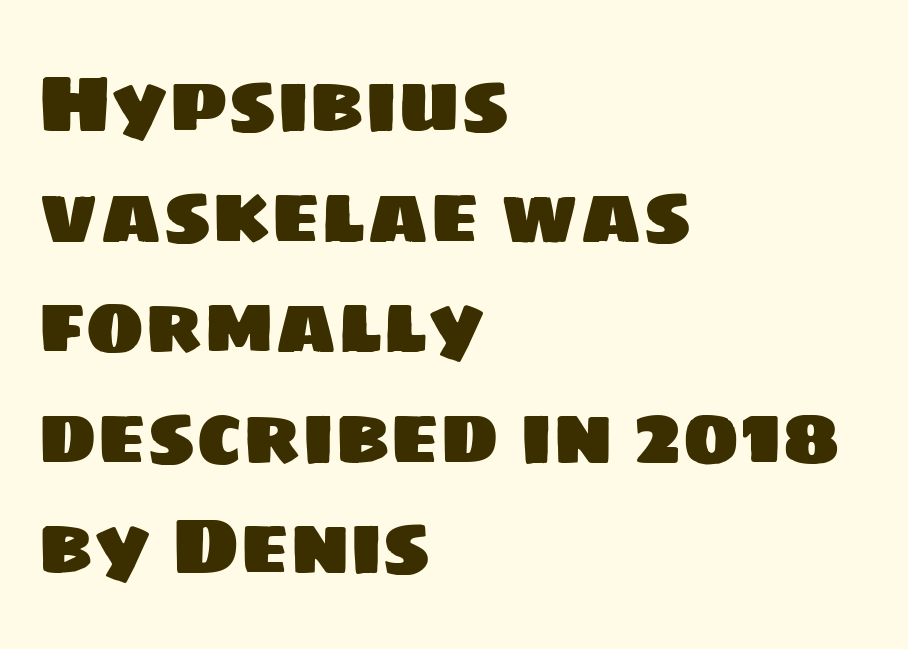
The image shows 79 px sans-serif type; set left-aligned, normal line spacing (1.4x), normal letter spacing, not underlined; low stroke contrast and a large x-height.
